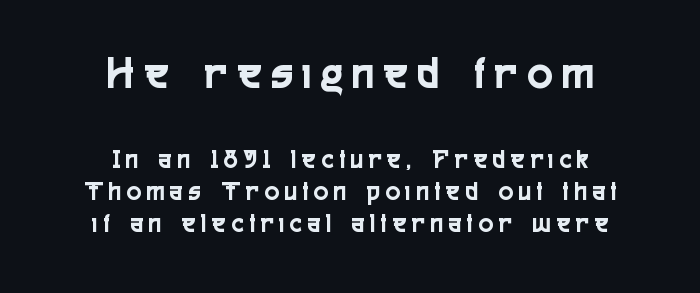
{"serif": "no", "italic": "no", "width": "condensed", "x_height": "medium", "monospaced": "no", "underline": "no", "align": "center", "line_spacing_ratio": 1.19, "letter_spacing": "wide", "letter_spacing_em": 0.22, "larger_block": "first", "size_ratio": 1.74, "glyph_px": 47}
